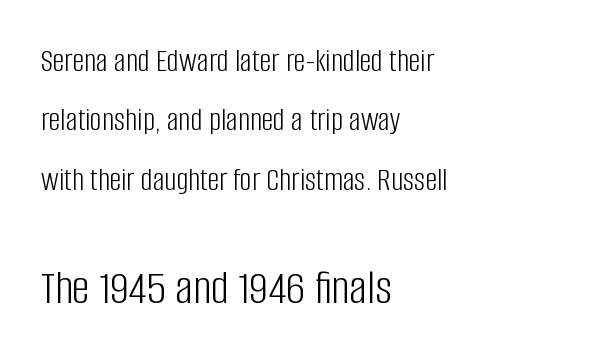
Q: Is the text bold? A: No.
Q: Is the text italic (slanted)? A: No, it is upright.
Q: Is the typeface a serif or a sans-serif typeface? A: Sans-serif.
Q: Is the text underlined? A: No.
Q: How is the paragraph aligned? A: Left-aligned.
Q: Is the spacing between letters normal or unusually wide? A: Normal.
Q: Which block of text is set in a larger size, the first (top) or the second (bottom)? A: The second (bottom) one.
Q: Width (condensed, normal, or wide)? A: Condensed.
Q: Stroke contrast? A: Low.
Q: x-height? A: Large.
Q: Monospaced? A: No.
